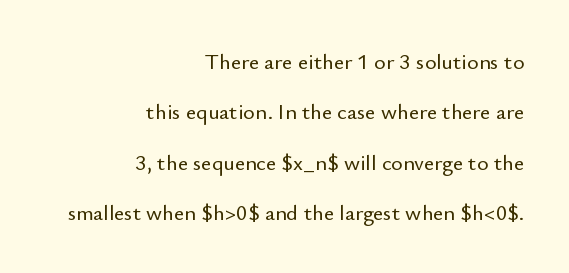
Q: Is the text italic (slanted)? A: No, it is upright.
Q: Is the text underlined? A: No.
Q: How is the paragraph aligned? A: Right-aligned.
Q: Is the spacing between letters normal or unusually wide? A: Normal.
Q: Is the spacing between lines tight, normal or loose? A: Loose.
